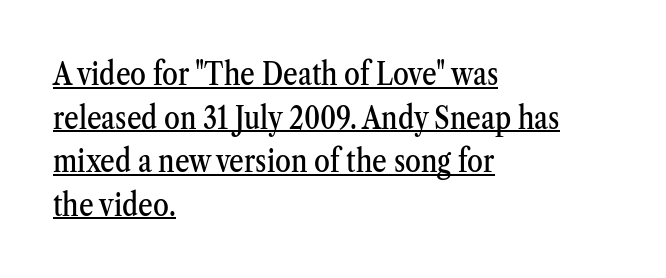
The image shows 32 px condensed serif type, upright; set left-aligned, normal line spacing (1.36x), normal letter spacing, underlined; medium stroke contrast and a medium x-height.
